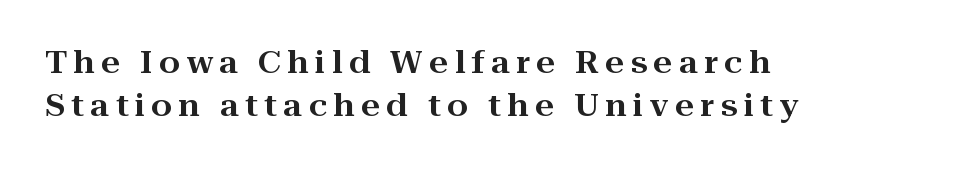
{"serif": "yes", "italic": "no", "width": "wide", "stroke_contrast": "high", "x_height": "medium", "monospaced": "no", "underline": "no", "align": "left", "line_spacing": "normal", "line_spacing_ratio": 1.42, "letter_spacing": "wide", "letter_spacing_em": 0.21, "glyph_px": 30}
